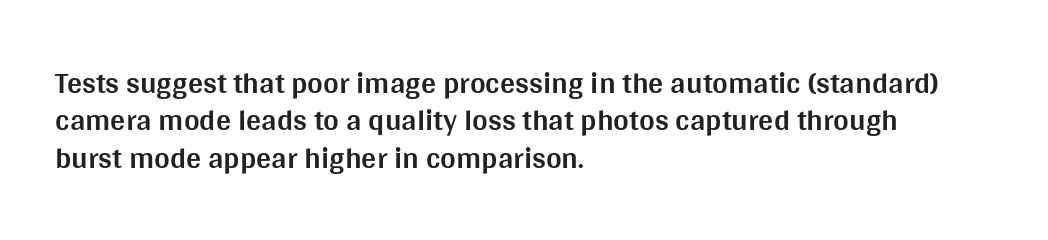
The image shows 30 px bold sans-serif type, upright; set left-aligned, normal line spacing (1.25x), normal letter spacing, not underlined; medium stroke contrast and a large x-height.
